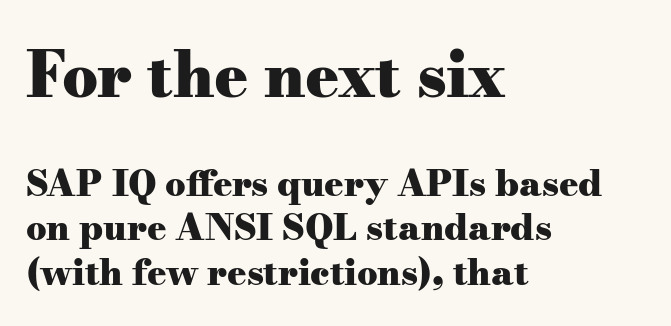
A serif font was chosen for this passage. A classic flush-left, rag-right setting is used for this passage. Heft: maximum for text — a bold. Two sizes are in play, and the larger belongs to the first block. The specimen omits any rule beneath the text block's lines.
